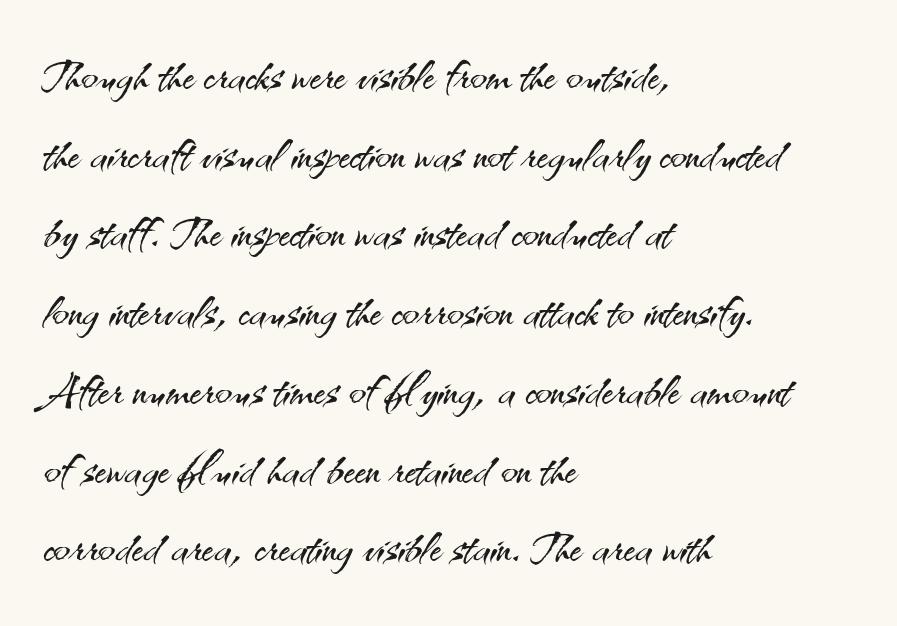
Q: Is the text bold? A: No.
Q: Is the text italic (slanted)? A: Yes.
Q: Is the typeface a serif or a sans-serif typeface? A: Sans-serif.
Q: Is the text underlined? A: No.
Q: How is the paragraph aligned? A: Left-aligned.
Q: Is the spacing between letters normal or unusually wide? A: Normal.
Q: Is the spacing between lines tight, normal or loose? A: Normal.
Q: Width (condensed, normal, or wide)? A: Normal.
Q: Stroke contrast? A: Medium.
Q: x-height? A: Small.
Q: Monospaced? A: No.
